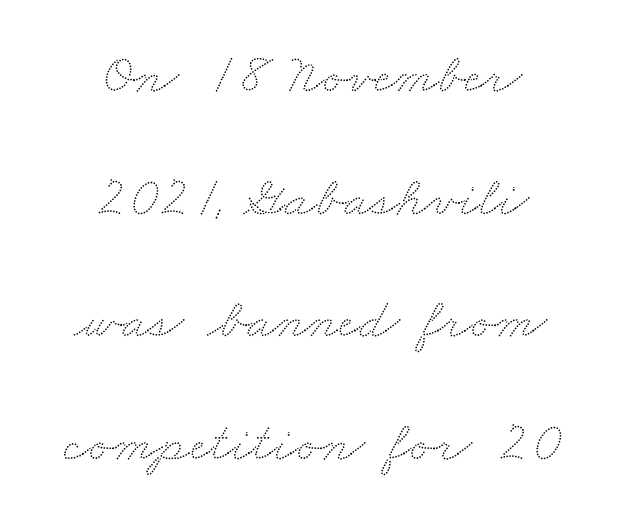
The image shows 57 px wide type; set centered, loose line spacing (2.15x), normal letter spacing, not underlined; low stroke contrast and a small x-height.
